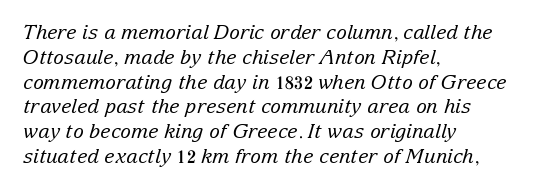
On a weight scale, this lands at 450 or below. No extra tracking has been applied to these lines. The foot of each line stays bare and open. Notice how the passage keeps a crisp vertical edge on the left only.
